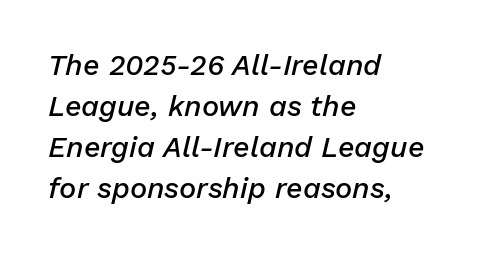
{"italic": "yes", "lean": "right", "slant_degrees": 13, "bold": "semi", "weight": "semibold", "width": "normal", "stroke_contrast": "low", "x_height": "medium", "monospaced": "no", "underline": "no", "align": "left", "line_spacing": "normal", "line_spacing_ratio": 1.41, "letter_spacing": "normal", "letter_spacing_em": 0.0, "glyph_px": 29}
